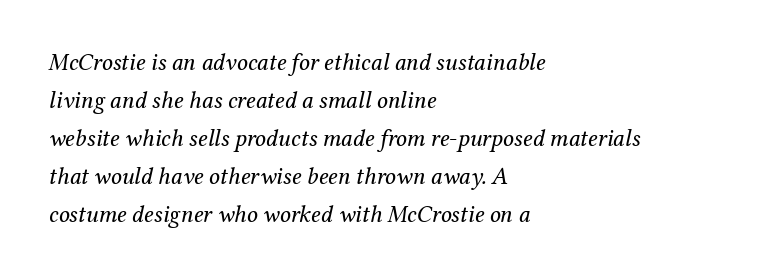
If you measured baseline to baseline, you'd find a middling distance. The weight tops out at a normal text grade. The face used here is rendered with its standard letterfit. A bare baseline throughout the passage.
